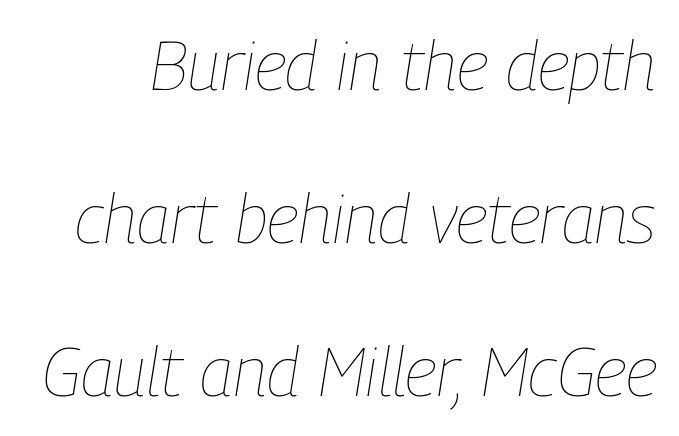
The image shows 69 px thin, condensed type, italic (leaning right); set loose line spacing (2.22x), normal letter spacing, not underlined; low stroke contrast and a medium x-height.
